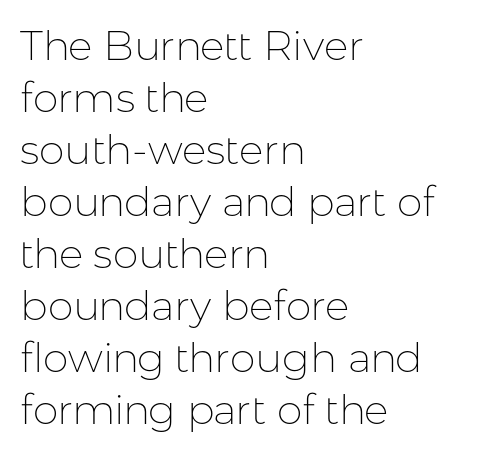
Vertical strokes here are truly vertical. Nobody touched the tracking dial on this one. Observe the absence of serifs on each vertical stroke in this sample. Ink coverage per letter is moderate at most. Summary of vertical rhythm: regular, with standard interline spacing.
